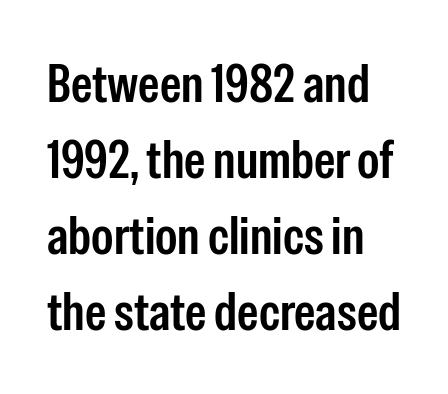
Q: Is the text bold? A: Semi-bold.
Q: Is the text italic (slanted)? A: No, it is upright.
Q: Is the typeface a serif or a sans-serif typeface? A: Sans-serif.
Q: Is the text underlined? A: No.
Q: How is the paragraph aligned? A: Left-aligned.
Q: Is the spacing between letters normal or unusually wide? A: Normal.
Q: Is the spacing between lines tight, normal or loose? A: Normal.
Q: Width (condensed, normal, or wide)? A: Condensed.
Q: Stroke contrast? A: Low.
Q: x-height? A: Medium.
Q: Monospaced? A: No.
